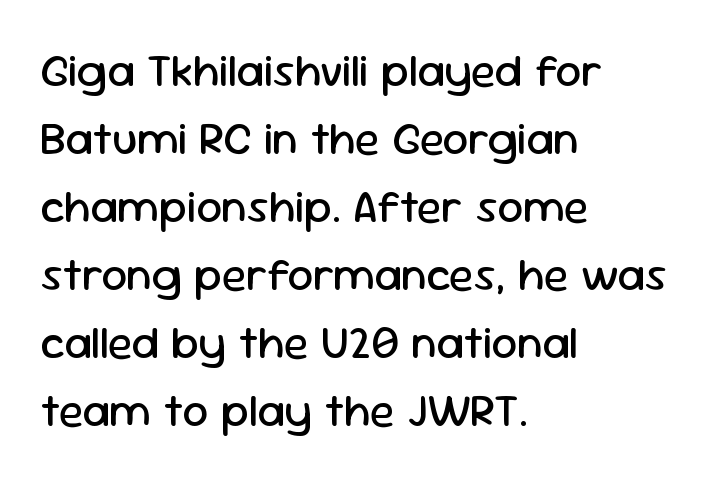
{"serif": "no", "italic": "no", "bold": "no", "weight": "regular", "width": "normal", "stroke_contrast": "low", "x_height": "medium", "monospaced": "no", "underline": "no", "align": "left", "line_spacing": "normal", "line_spacing_ratio": 1.48, "letter_spacing": "normal", "letter_spacing_em": 0.0, "glyph_px": 46}
